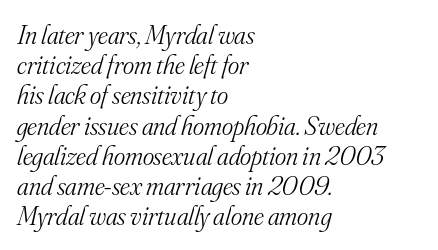
The image shows 27 px text type, italic (leaning right); set left-aligned, tight line spacing (1.12x), normal letter spacing, not underlined.
